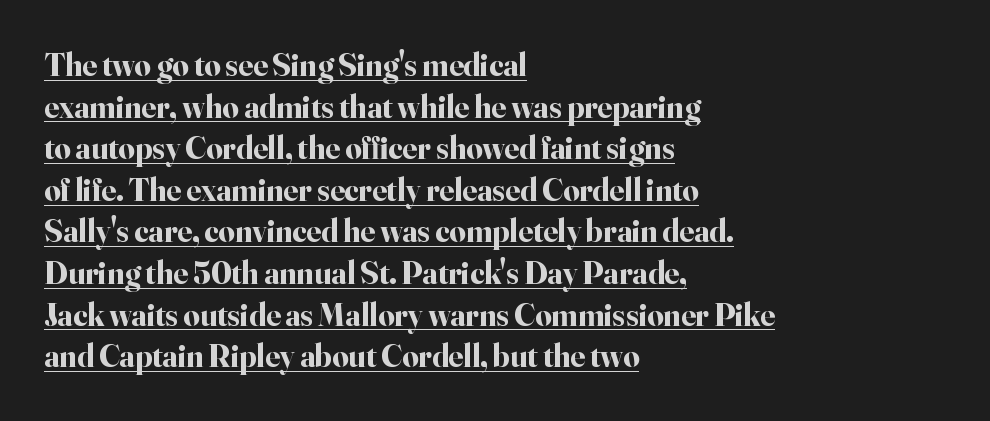
Q: Is the text bold? A: Yes.
Q: Is the text italic (slanted)? A: No, it is upright.
Q: Is the typeface a serif or a sans-serif typeface? A: Serif.
Q: Is the text underlined? A: Yes.
Q: How is the paragraph aligned? A: Left-aligned.
Q: Is the spacing between letters normal or unusually wide? A: Normal.
Q: Is the spacing between lines tight, normal or loose? A: Normal.
Q: Width (condensed, normal, or wide)? A: Normal.
Q: Stroke contrast? A: High.
Q: x-height? A: Small.
Q: Monospaced? A: No.
